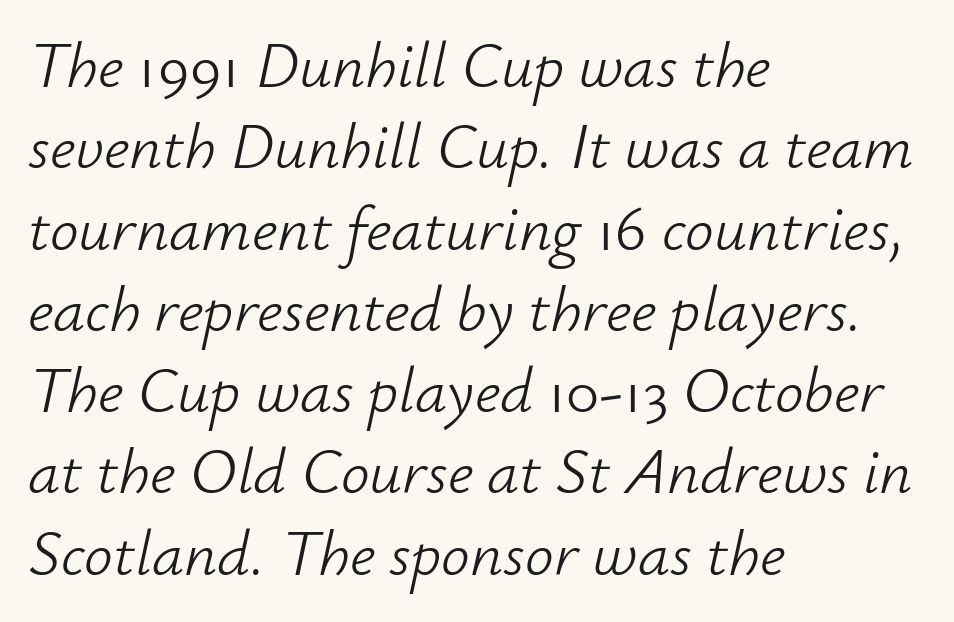
{"italic": "yes", "lean": "right", "slant_degrees": 12, "bold": "no", "weight": "light", "width": "normal", "stroke_contrast": "low", "x_height": "small", "monospaced": "no", "underline": "no", "align": "left", "line_spacing": "normal", "line_spacing_ratio": 1.27, "letter_spacing": "normal", "letter_spacing_em": 0.0, "glyph_px": 64}
